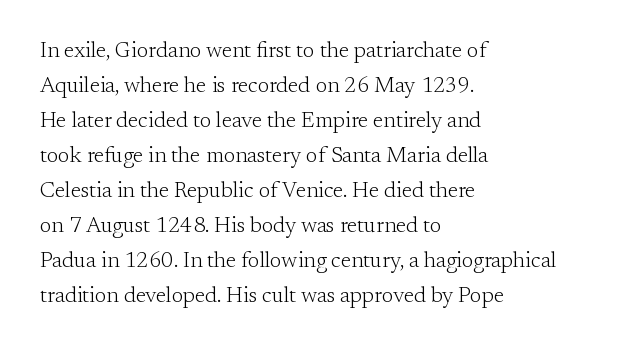
Q: Is the text bold? A: No.
Q: Is the text italic (slanted)? A: No, it is upright.
Q: Is the text underlined? A: No.
Q: How is the paragraph aligned? A: Left-aligned.
Q: Is the spacing between letters normal or unusually wide? A: Normal.
Q: Is the spacing between lines tight, normal or loose? A: Normal.
